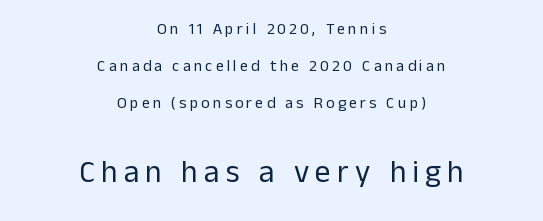
The image shows 31 px regular-weight sans-serif type, upright; set centered, loose line spacing (2.3x), unusually wide letter spacing (+0.2 em), not underlined; the second (bottom) block is 1.94x larger; low stroke contrast and a medium x-height.
